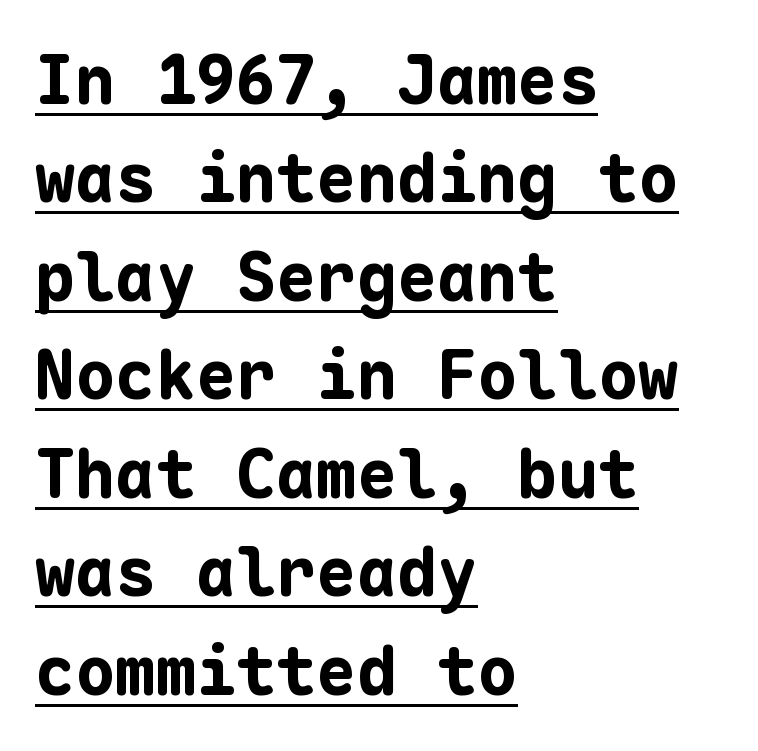
Visually the block forms a straight wall on the left and a jagged coastline on the right. Monospaced: the letters line up in strict vertical columns. The letters stand straight up with perfectly vertical stems. Does a line run under the words? Yes, clearly.
